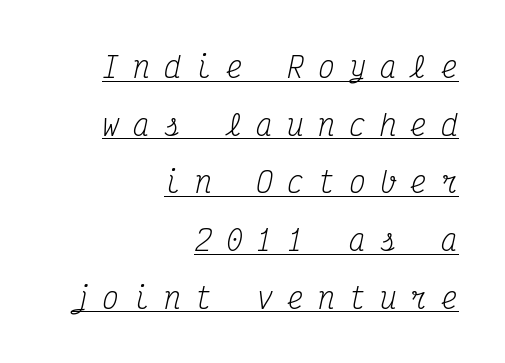
Q: Is the text bold? A: No.
Q: Is the text italic (slanted)? A: Yes, it leans right by about 12 degrees.
Q: Is the typeface a serif or a sans-serif typeface? A: Serif.
Q: Is the text underlined? A: Yes.
Q: How is the paragraph aligned? A: Right-aligned.
Q: Is the spacing between letters normal or unusually wide? A: Unusually wide.
Q: Is the spacing between lines tight, normal or loose? A: Loose.
Q: Width (condensed, normal, or wide)? A: Condensed.
Q: Stroke contrast? A: Medium.
Q: x-height? A: Medium.
Q: Monospaced? A: Yes.
